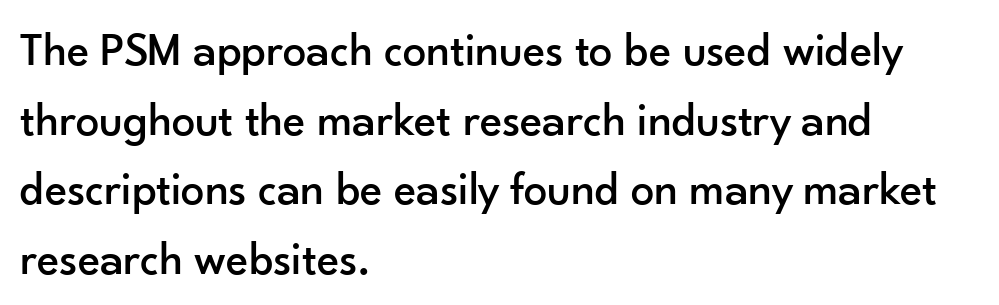
The image shows 47 px sans-serif type, upright; set left-aligned, normal line spacing (1.48x), normal letter spacing, not underlined; low stroke contrast and a small x-height.
